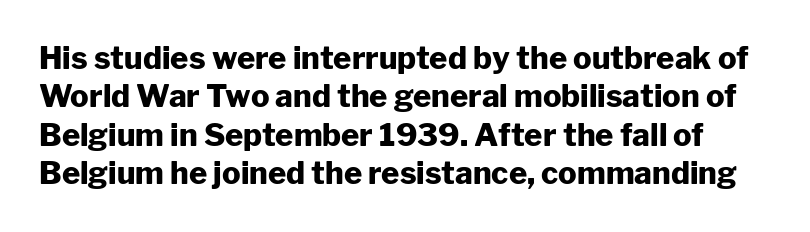
{"serif": "no", "italic": "no", "bold": "yes", "weight": "heavy", "width": "normal", "stroke_contrast": "low", "x_height": "medium", "monospaced": "no", "underline": "no", "line_spacing_ratio": 1.24, "letter_spacing": "normal", "letter_spacing_em": 0.0, "glyph_px": 31}
